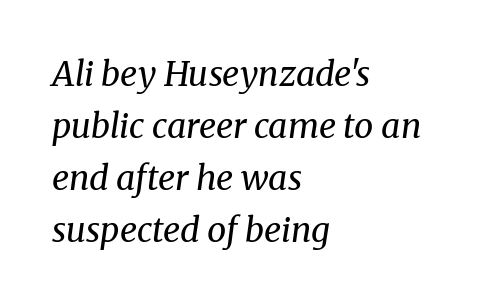
Q: Is the text bold? A: No.
Q: Is the text italic (slanted)? A: Yes, it leans right by about 8 degrees.
Q: Is the typeface a serif or a sans-serif typeface? A: Serif.
Q: Is the text underlined? A: No.
Q: How is the paragraph aligned? A: Left-aligned.
Q: Is the spacing between letters normal or unusually wide? A: Normal.
Q: Is the spacing between lines tight, normal or loose? A: Normal.
Q: Width (condensed, normal, or wide)? A: Normal.
Q: Stroke contrast? A: Medium.
Q: x-height? A: Medium.
Q: Monospaced? A: No.
